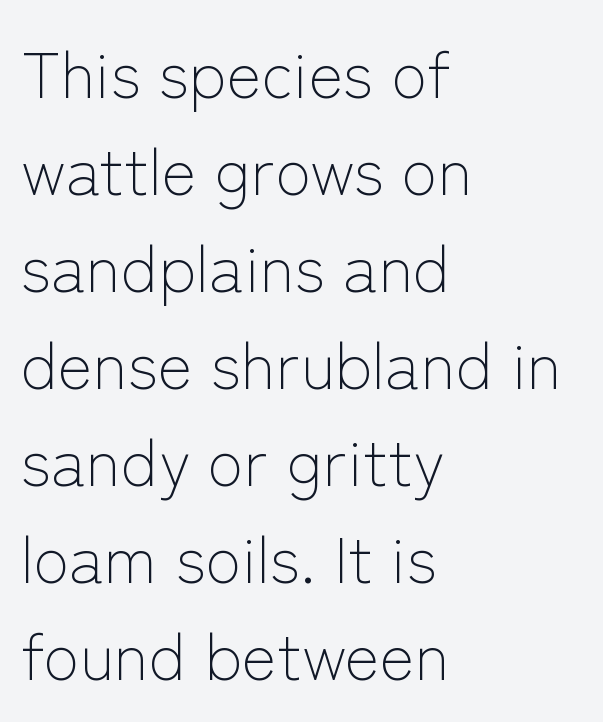
The image shows 66 px light sans-serif type, upright; set left-aligned, normal line spacing (1.47x), normal letter spacing, not underlined; low stroke contrast and a medium x-height.
